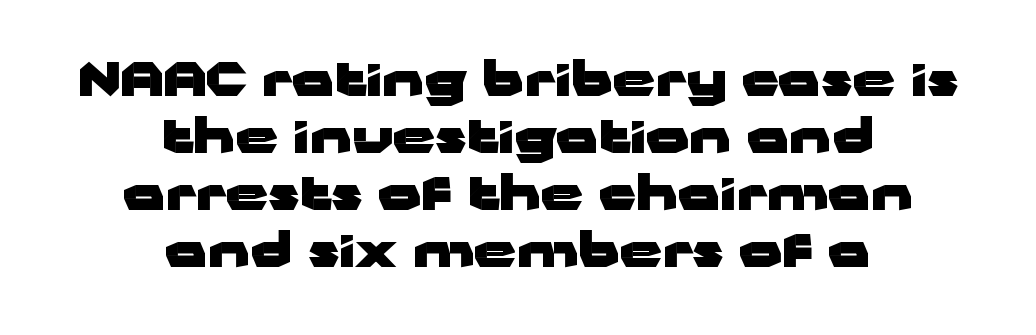
Q: Is the text bold? A: Yes.
Q: Is the text italic (slanted)? A: No, it is upright.
Q: Is the typeface a serif or a sans-serif typeface? A: Sans-serif.
Q: Is the text underlined? A: No.
Q: How is the paragraph aligned? A: Centered.
Q: Is the spacing between letters normal or unusually wide? A: Normal.
Q: Width (condensed, normal, or wide)? A: Wide.
Q: Stroke contrast? A: Low.
Q: x-height? A: Medium.
Q: Monospaced? A: No.
